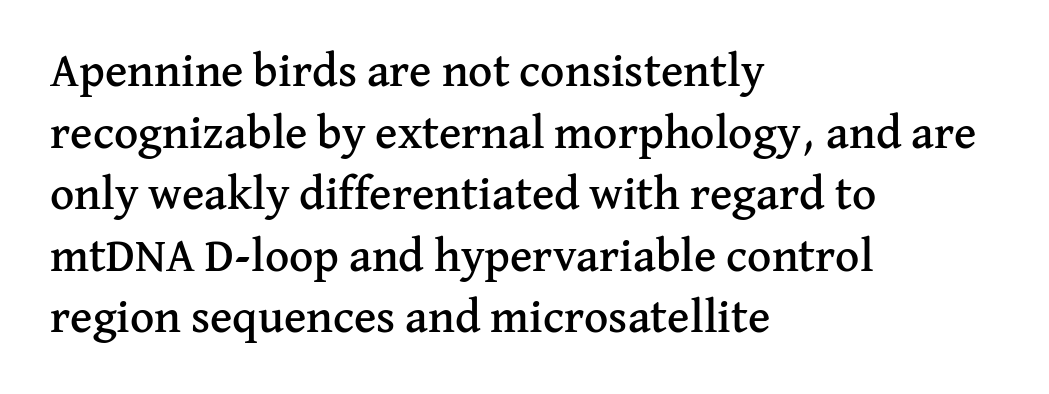
Think of a printed novel: that variable character pitch is what you see here. What's the leading like? Ordinary, nothing unusual. Ascenders rise straight up at ninety degrees. Caption: standard tracking, unaltered.
